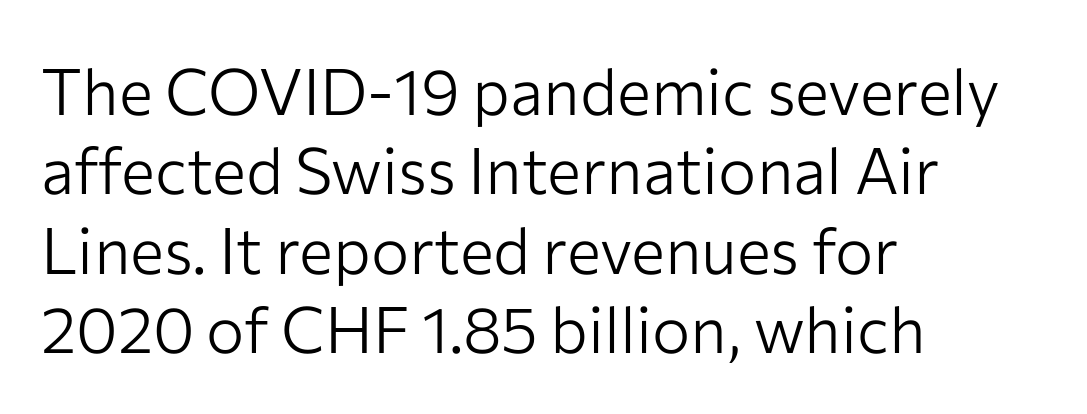
Q: Is the text bold? A: No.
Q: Is the text italic (slanted)? A: No, it is upright.
Q: Is the typeface a serif or a sans-serif typeface? A: Sans-serif.
Q: Is the text underlined? A: No.
Q: How is the paragraph aligned? A: Left-aligned.
Q: Is the spacing between letters normal or unusually wide? A: Normal.
Q: Width (condensed, normal, or wide)? A: Normal.
Q: Stroke contrast? A: Low.
Q: x-height? A: Medium.
Q: Monospaced? A: No.
